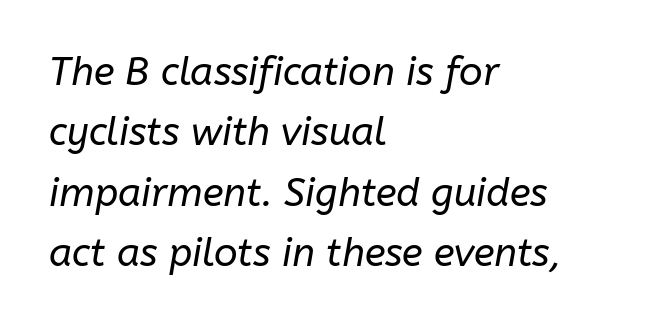
Looking at the ascenders, they clearly lean. Underline: absent. One glance says typical: line gaps are just what's usual. The passage shown is typed in a proportional face where columns would drift.
